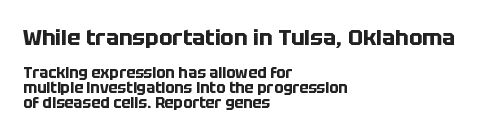
Q: Is the text bold? A: Yes.
Q: Is the text italic (slanted)? A: No, it is upright.
Q: Is the text underlined? A: No.
Q: How is the paragraph aligned? A: Left-aligned.
Q: Is the spacing between letters normal or unusually wide? A: Normal.
Q: Is the spacing between lines tight, normal or loose? A: Tight.
Q: Which block of text is set in a larger size, the first (top) or the second (bottom)? A: The first (top) one.
